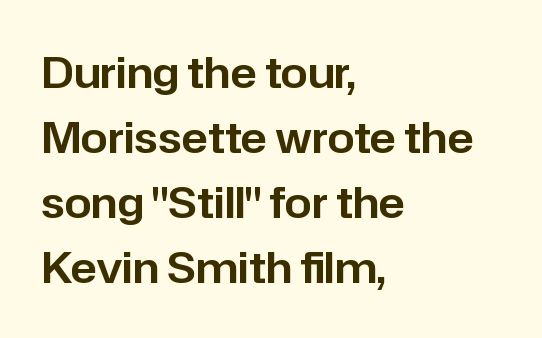
The image shows 43 px sans-serif type, upright; set left-aligned, normal line spacing (1.51x), normal letter spacing, not underlined; low stroke contrast and a medium x-height.
